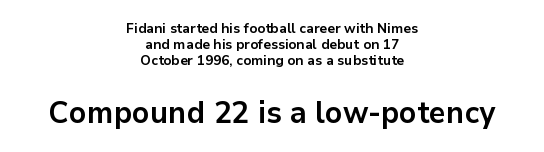
The image shows 31 px bold sans-serif type, upright; set centered, tight line spacing (1.14x), normal letter spacing, not underlined; the second (bottom) block is 2.21x larger; low stroke contrast and a medium x-height.
